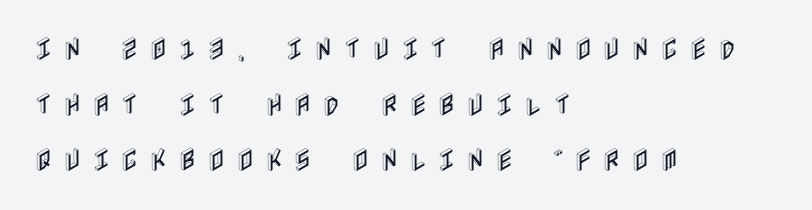
Q: Is the text italic (slanted)? A: No, it is upright.
Q: Is the text underlined? A: No.
Q: How is the paragraph aligned? A: Left-aligned.
Q: Is the spacing between letters normal or unusually wide? A: Unusually wide.
Q: Is the spacing between lines tight, normal or loose? A: Loose.
